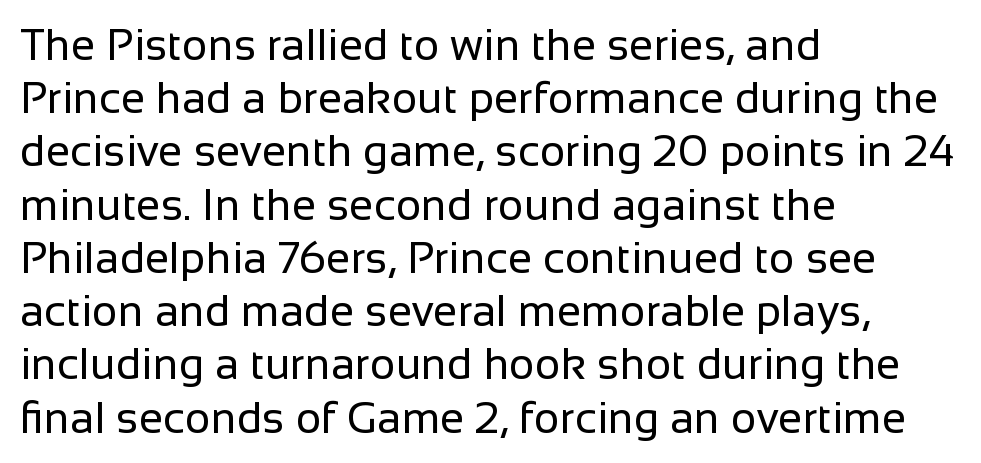
Varying glyph widths throughout — classic text-font behaviour. The typesetting does not lean heavy: it is not bold. To sum up the face: it is a sans, with no serifs. Style check: upright. This rendering features lettering with no underline.
